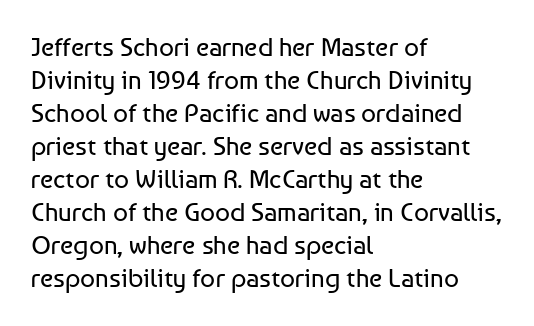
{"italic": "no", "bold": "no", "underline": "no", "align": "left", "line_spacing": "normal", "line_spacing_ratio": 1.27, "letter_spacing": "normal", "letter_spacing_em": 0.0, "glyph_px": 26}
